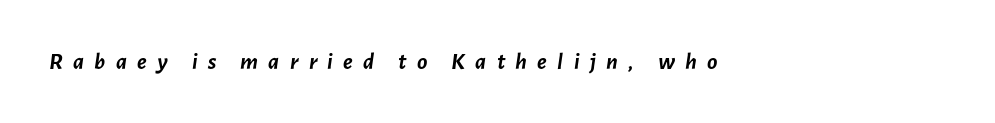
{"italic": "yes", "lean": "right", "slant_degrees": 7, "bold": "yes", "underline": "no", "align": "left", "letter_spacing": "wide", "letter_spacing_em": 0.43, "glyph_px": 24}
